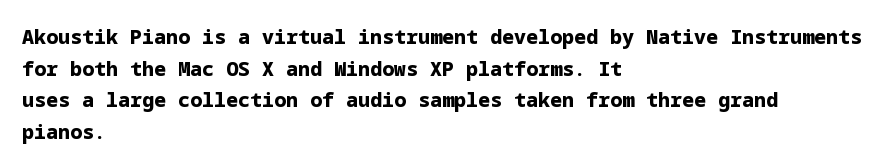
If you drew a line through each stem, it would be perfectly vertical. Nobody drew a line under any word here. A full-strength bold gives these letters their thick strokes. Honestly, the letter spacing is just normal — you wouldn't notice it. Left-aligned paragraph, ragged on the right.
